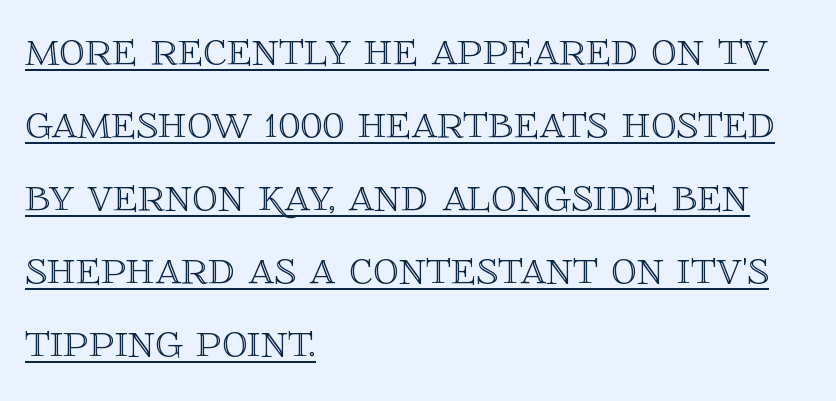
The image shows 51 px text type, upright; set left-aligned, normal line spacing (1.43x), normal letter spacing, underlined; a large x-height.
